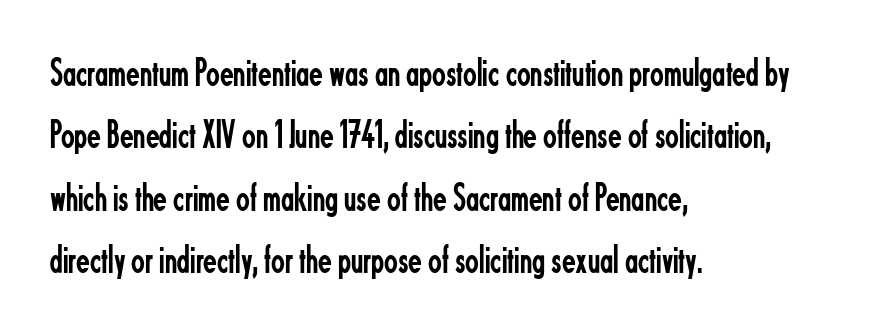
Heft: none added — not bold. Here the designer chose a conventional face with non-uniform glyph widths. Look at the tracking — it's just the regular setting, nothing added. This sample uses a sans-serif face. Short and long lines alike share a common starting point at left. Vertical strokes here are truly vertical.
